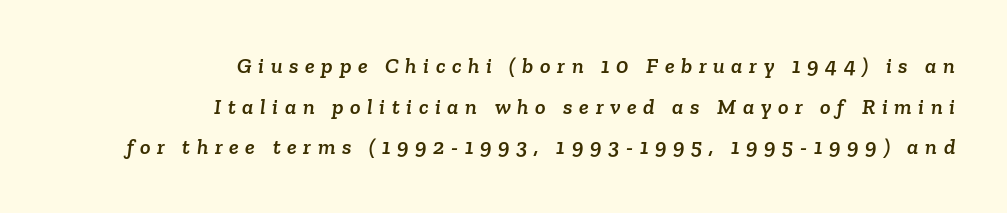
Q: Is the text underlined? A: No.
Q: How is the paragraph aligned? A: Right-aligned.
Q: Is the spacing between letters normal or unusually wide? A: Unusually wide.
